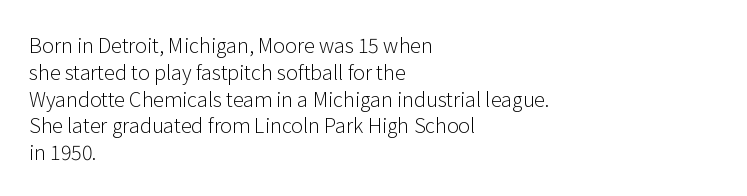
Q: Is the text bold? A: No.
Q: Is the text italic (slanted)? A: No, it is upright.
Q: Is the text underlined? A: No.
Q: How is the paragraph aligned? A: Left-aligned.
Q: Is the spacing between letters normal or unusually wide? A: Normal.
Q: Is the spacing between lines tight, normal or loose? A: Normal.
